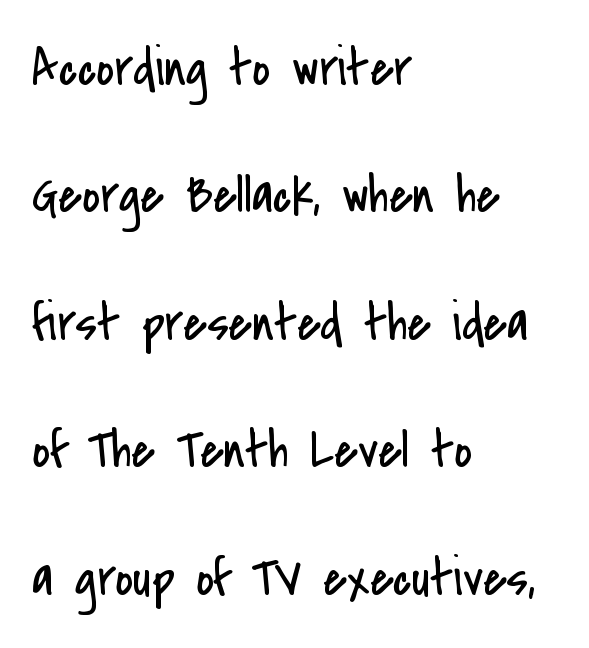
The paragraph has a hard left edge and a soft right edge. The designer went with a sans here, leaving each stem footless. Weight: in the light-to-regular range. Characters remain perfectly vertical along every line.
